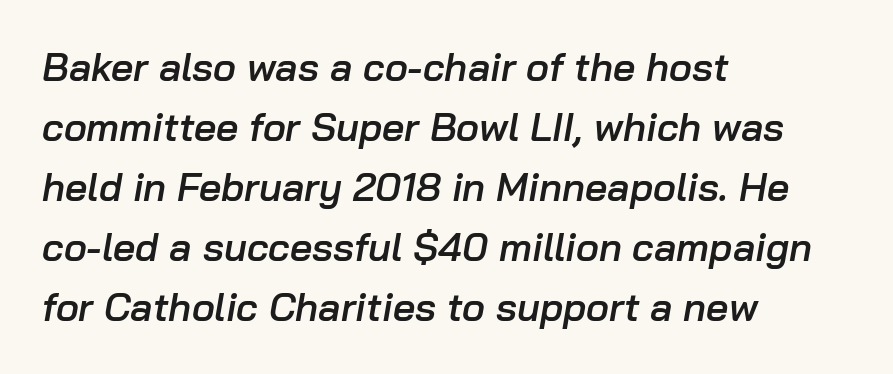
Spacing between characters is what you'd get straight out of the box. Line beginnings align vertically; line endings do not. Horizontal bands of white between lines are of average thickness. This rendering features lettering with no underline.
